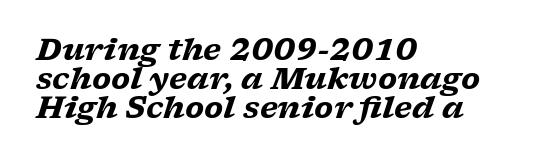
Q: Is the text bold? A: Yes.
Q: Is the text italic (slanted)? A: Yes, it leans right by about 17 degrees.
Q: Is the typeface a serif or a sans-serif typeface? A: Serif.
Q: Is the text underlined? A: No.
Q: How is the paragraph aligned? A: Left-aligned.
Q: Is the spacing between letters normal or unusually wide? A: Normal.
Q: Is the spacing between lines tight, normal or loose? A: Tight.
Q: Width (condensed, normal, or wide)? A: Wide.
Q: Stroke contrast? A: Low.
Q: x-height? A: Medium.
Q: Monospaced? A: No.
